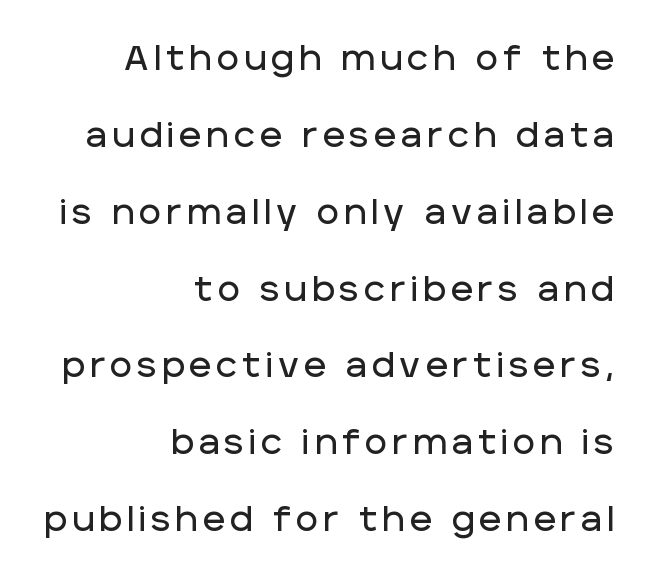
Every character sits straight up, as roman type does. The leading is generous, giving the passage an open texture. The rendering shows plain stroke endings on the letterforms — a sans-serif design. Casual observation: everything's shoved over to the right. A bare baseline throughout the passage. The rendering uses natural spacing where letterforms have individual widths.
